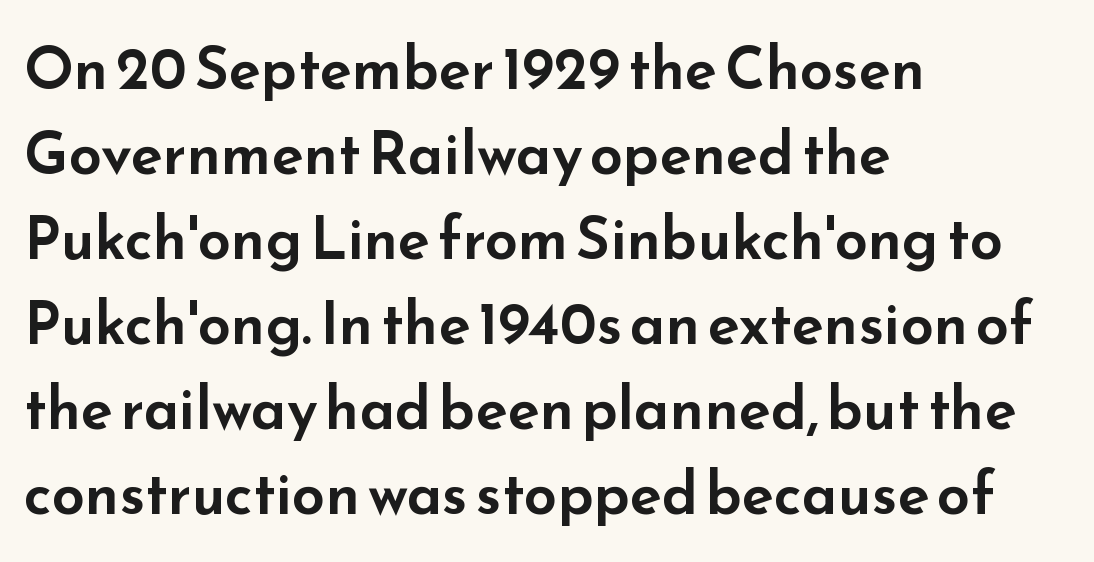
Q: Is the text italic (slanted)? A: No, it is upright.
Q: Is the typeface a serif or a sans-serif typeface? A: Sans-serif.
Q: Is the text underlined? A: No.
Q: How is the paragraph aligned? A: Left-aligned.
Q: Is the spacing between letters normal or unusually wide? A: Normal.
Q: Is the spacing between lines tight, normal or loose? A: Normal.
Q: Width (condensed, normal, or wide)? A: Wide.
Q: Stroke contrast? A: Low.
Q: x-height? A: Small.
Q: Monospaced? A: No.
